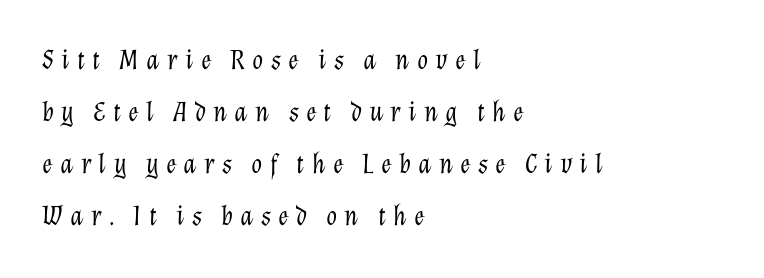
{"italic": "yes", "lean": "right", "slant_degrees": 12, "bold": "no", "weight": "light", "width": "normal", "stroke_contrast": "low", "x_height": "medium", "monospaced": "no", "underline": "no", "align": "left", "line_spacing_ratio": 1.86, "letter_spacing": "wide", "letter_spacing_em": 0.26, "glyph_px": 28}
